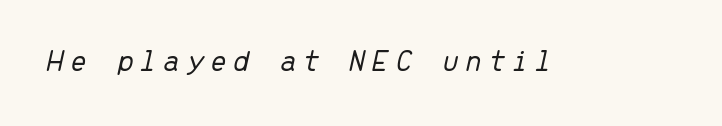
Q: Is the text bold? A: No.
Q: Is the text italic (slanted)? A: Yes, it leans right by about 13 degrees.
Q: Is the text underlined? A: No.
Q: Width (condensed, normal, or wide)? A: Normal.
Q: Stroke contrast? A: Low.
Q: x-height? A: Medium.
Q: Monospaced? A: Yes.
